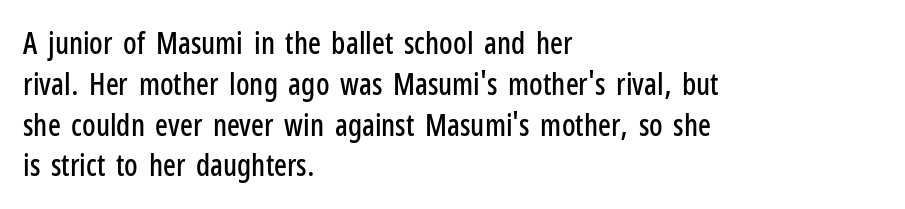
{"serif": "no", "italic": "no", "width": "condensed", "stroke_contrast": "low", "x_height": "medium", "monospaced": "no", "underline": "no", "align": "left", "line_spacing": "normal", "line_spacing_ratio": 1.36, "letter_spacing": "normal", "letter_spacing_em": 0.0, "glyph_px": 30}
